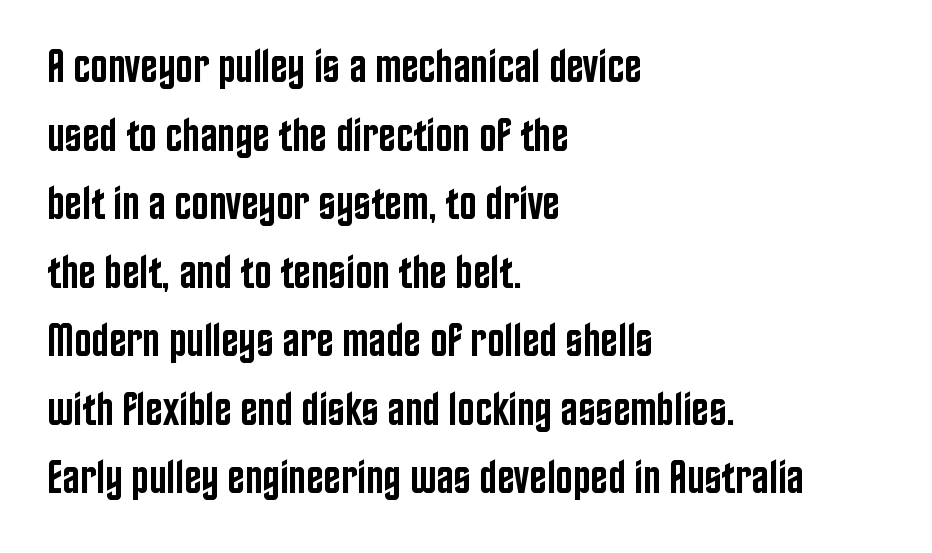
{"serif": "no", "italic": "no", "bold": "semi", "weight": "semibold", "width": "condensed", "stroke_contrast": "low", "x_height": "large", "monospaced": "no", "underline": "no", "align": "left", "line_spacing": "normal", "line_spacing_ratio": 1.49, "letter_spacing": "normal", "letter_spacing_em": 0.0, "glyph_px": 46}
